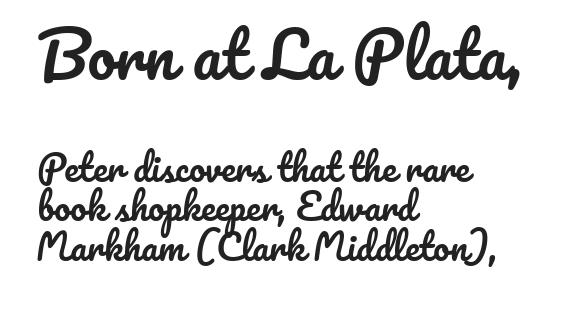
Line beginnings align vertically; line endings do not. You could not count columns in this text — the font is proportionally spaced. The passage shown has conventional tracking throughout. The designer dialed line spacing down below the default. Plain, unruled lines of type. Which chunk is bigger? The first one — the top block dwarfs the bottom.
